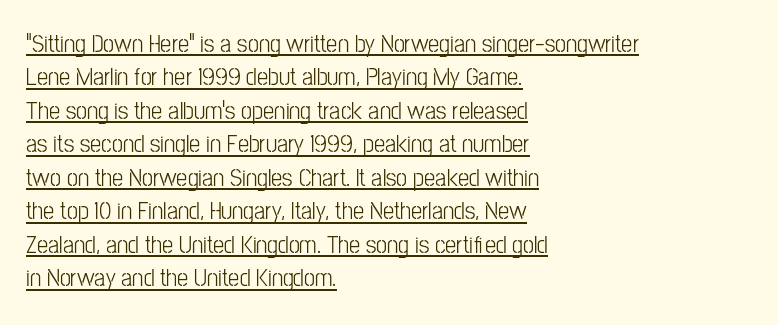
Q: Is the text bold? A: No.
Q: Is the text italic (slanted)? A: No, it is upright.
Q: Is the text underlined? A: Yes.
Q: How is the paragraph aligned? A: Left-aligned.
Q: Is the spacing between letters normal or unusually wide? A: Normal.
Q: Is the spacing between lines tight, normal or loose? A: Normal.
